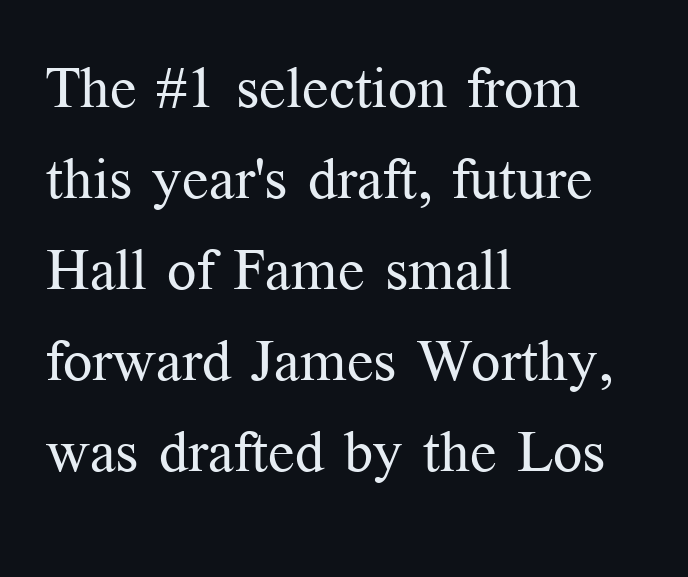
The letters advance in unequal steps, a hallmark of proportional type. Does the leading feel generous? No, just average. Left-aligned paragraph, ragged on the right. Observe the ordinary spacing: letters are neighbours, not strangers. Nobody drew a line under any word here.
